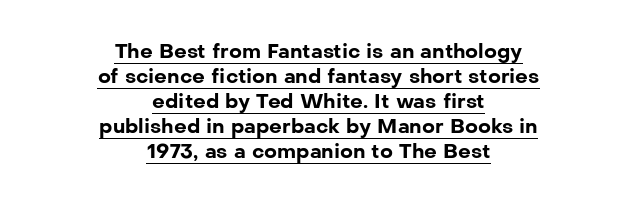
{"italic": "no", "bold": "yes", "underline": "yes", "align": "center", "line_spacing": "normal", "line_spacing_ratio": 1.25, "letter_spacing": "normal", "letter_spacing_em": 0.0, "glyph_px": 20}
